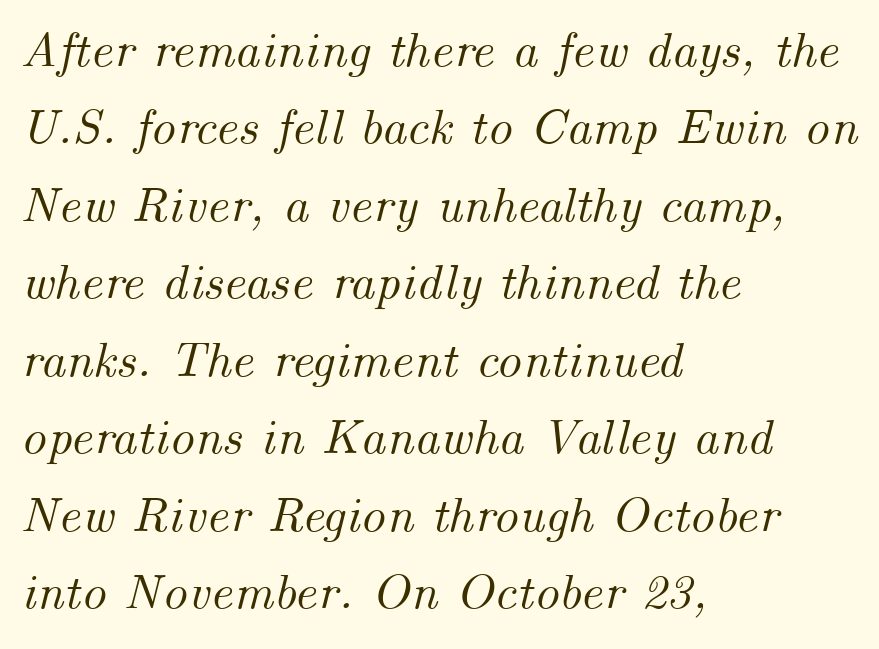
{"italic": "yes", "lean": "right", "slant_degrees": 14, "width": "normal", "stroke_contrast": "medium", "x_height": "small", "monospaced": "no", "underline": "no", "align": "left", "line_spacing": "normal", "line_spacing_ratio": 1.55, "letter_spacing": "normal", "letter_spacing_em": 0.0, "glyph_px": 50}
